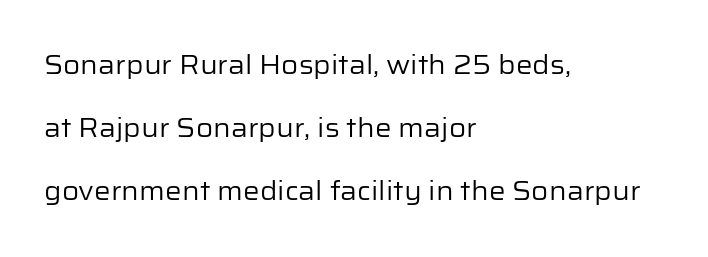
The image shows 26 px text type, upright; set left-aligned, loose line spacing (2.43x), normal letter spacing, not underlined.
